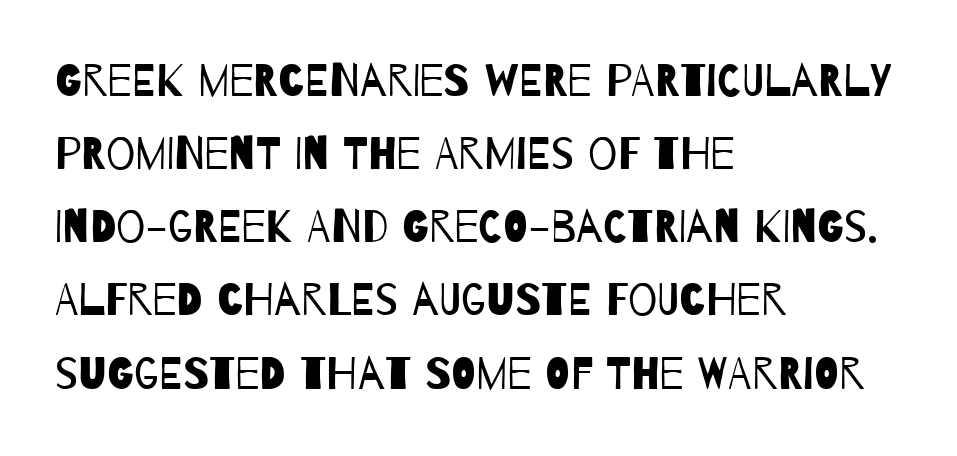
Q: Is the text bold? A: No.
Q: Is the typeface a serif or a sans-serif typeface? A: Sans-serif.
Q: Is the text underlined? A: No.
Q: How is the paragraph aligned? A: Left-aligned.
Q: Is the spacing between letters normal or unusually wide? A: Normal.
Q: Is the spacing between lines tight, normal or loose? A: Normal.
Q: Width (condensed, normal, or wide)? A: Condensed.
Q: Stroke contrast? A: Low.
Q: x-height? A: Large.
Q: Monospaced? A: No.
